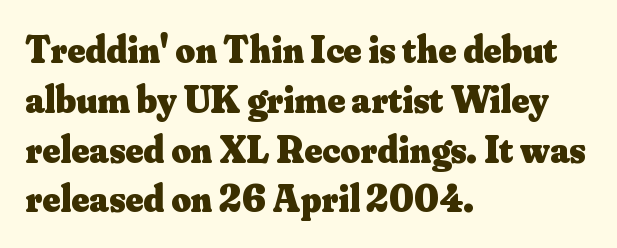
{"serif": "yes", "italic": "no", "bold": "yes", "weight": "heavy", "width": "normal", "stroke_contrast": "medium", "x_height": "small", "monospaced": "no", "underline": "no", "align": "left", "line_spacing": "normal", "line_spacing_ratio": 1.31, "letter_spacing": "normal", "letter_spacing_em": 0.0, "glyph_px": 38}
